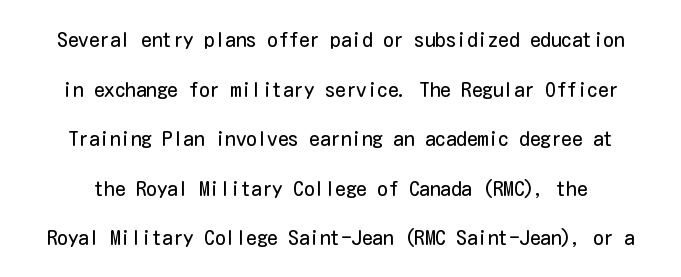
The image shows 21 px text type, upright; set loose line spacing (2.36x), normal letter spacing, not underlined.
